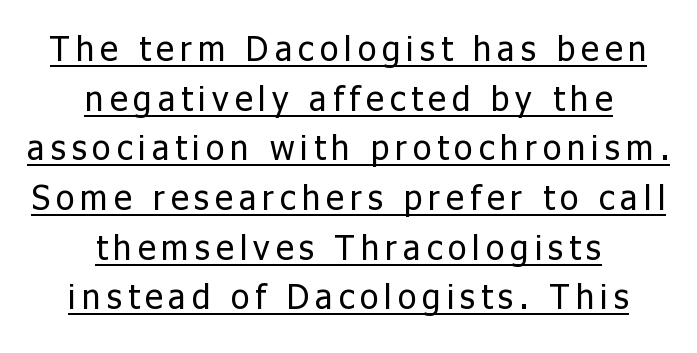
{"serif": "no", "italic": "no", "bold": "no", "weight": "regular", "width": "normal", "stroke_contrast": "low", "x_height": "medium", "monospaced": "no", "underline": "yes", "align": "center", "line_spacing": "normal", "line_spacing_ratio": 1.46, "glyph_px": 34}
